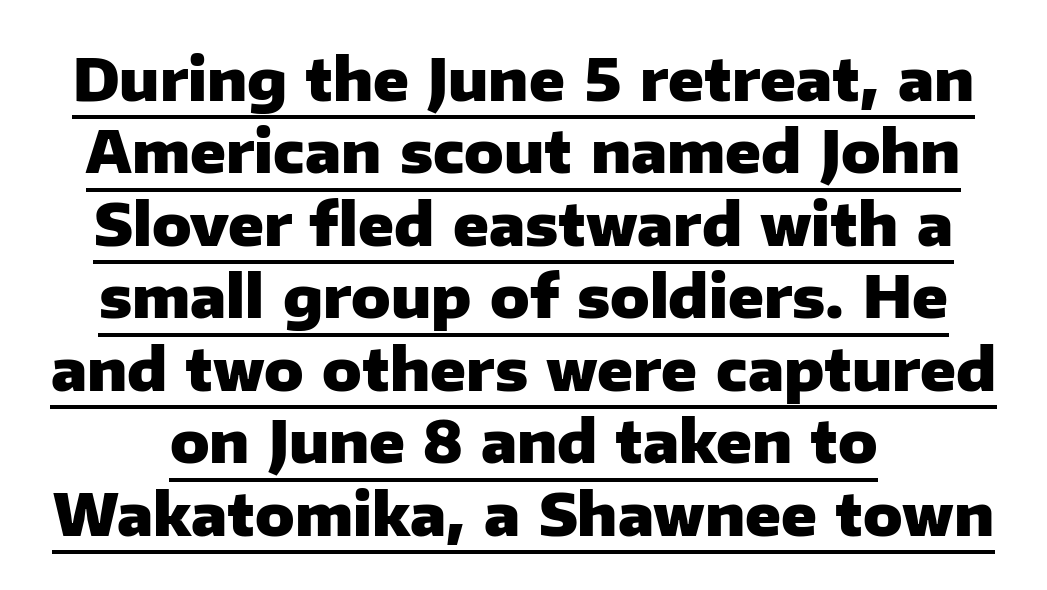
The image shows 58 px heavy sans-serif type, upright; set normal line spacing (1.25x), normal letter spacing, underlined; low stroke contrast and a medium x-height.
